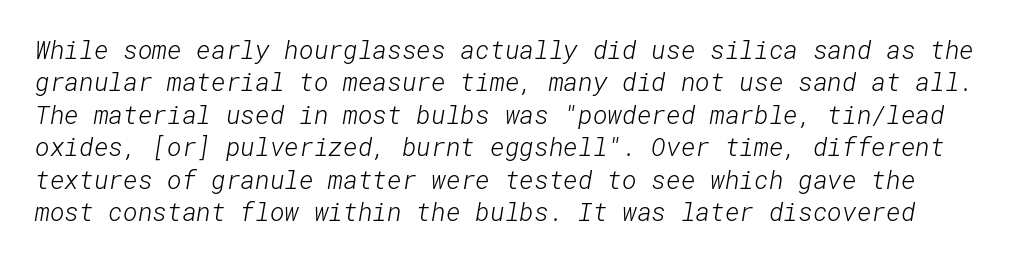
The image shows 25 px text type; set normal line spacing (1.3x), normal letter spacing, not underlined.
